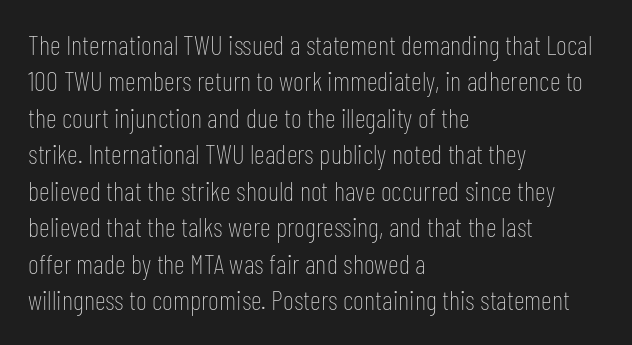
Q: Is the text bold? A: No.
Q: Is the text italic (slanted)? A: No, it is upright.
Q: Is the text underlined? A: No.
Q: How is the paragraph aligned? A: Left-aligned.
Q: Is the spacing between letters normal or unusually wide? A: Normal.
Q: Is the spacing between lines tight, normal or loose? A: Normal.
